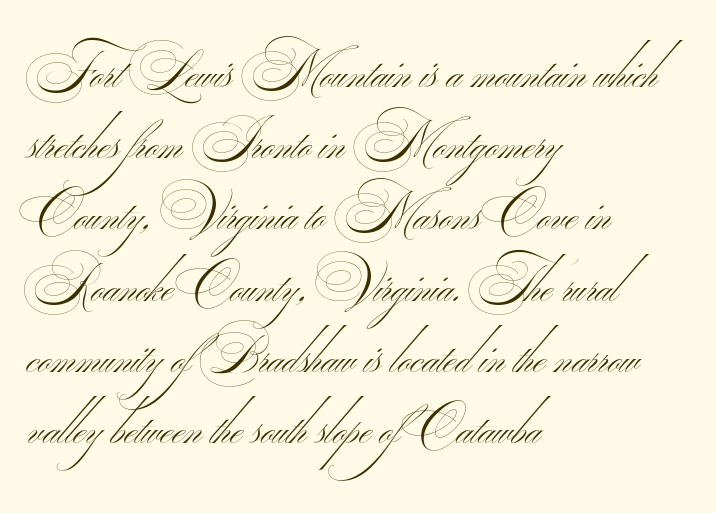
The zone under the glyphs is completely vacant. The typeface chosen for these lines omits serifs. All the whitespace from short lines collects on the right. Whoever set this chose a conventional vertical rhythm.
